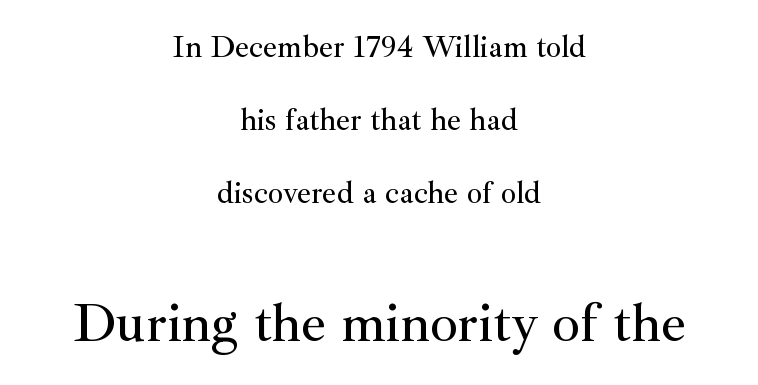
Q: Is the text italic (slanted)? A: No, it is upright.
Q: Is the typeface a serif or a sans-serif typeface? A: Serif.
Q: Is the text underlined? A: No.
Q: How is the paragraph aligned? A: Centered.
Q: Is the spacing between letters normal or unusually wide? A: Normal.
Q: Is the spacing between lines tight, normal or loose? A: Loose.
Q: Which block of text is set in a larger size, the first (top) or the second (bottom)? A: The second (bottom) one.
Q: Width (condensed, normal, or wide)? A: Normal.
Q: Stroke contrast? A: Medium.
Q: x-height? A: Small.
Q: Monospaced? A: No.
